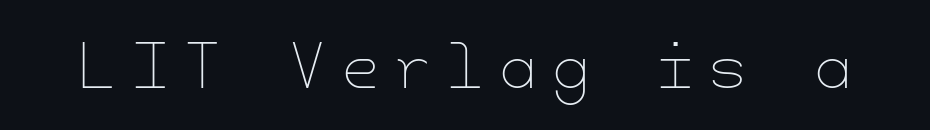
Q: Is the text bold? A: No.
Q: Is the text italic (slanted)? A: No, it is upright.
Q: Is the text underlined? A: No.
Q: Is the spacing between letters normal or unusually wide? A: Unusually wide.
Q: Width (condensed, normal, or wide)? A: Normal.
Q: Stroke contrast? A: Low.
Q: x-height? A: Small.
